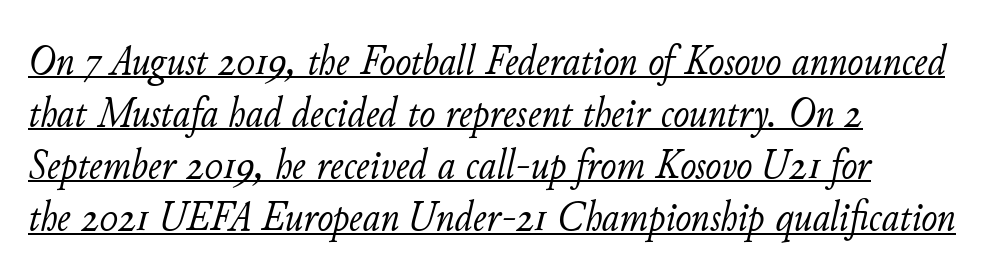
The image shows 43 px light type, italic (leaning right); set left-aligned, line spacing 1.21x, normal letter spacing, underlined; low stroke contrast and a small x-height.
